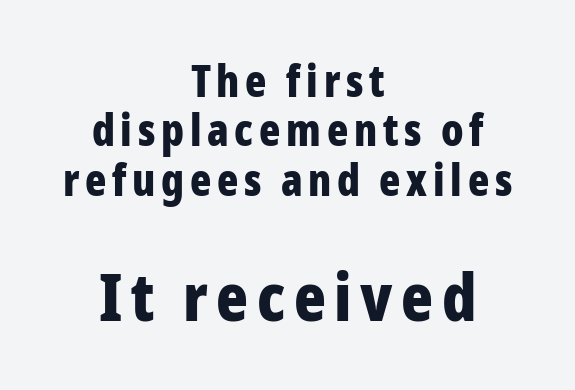
Q: Is the text bold? A: Yes.
Q: Is the text italic (slanted)? A: No, it is upright.
Q: Is the typeface a serif or a sans-serif typeface? A: Sans-serif.
Q: Is the text underlined? A: No.
Q: How is the paragraph aligned? A: Centered.
Q: Is the spacing between lines tight, normal or loose? A: Tight.
Q: Which block of text is set in a larger size, the first (top) or the second (bottom)? A: The second (bottom) one.
Q: Width (condensed, normal, or wide)? A: Condensed.
Q: Stroke contrast? A: Low.
Q: x-height? A: Medium.
Q: Monospaced? A: No.
